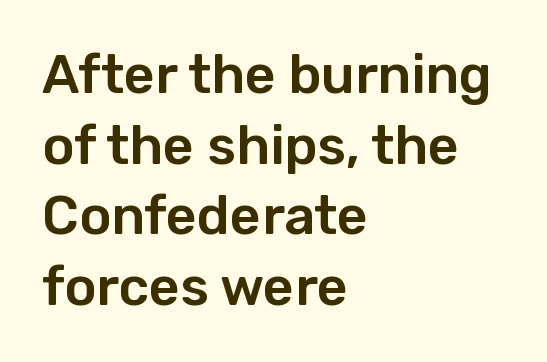
{"serif": "no", "italic": "no", "width": "normal", "stroke_contrast": "low", "x_height": "medium", "monospaced": "no", "underline": "no", "align": "left", "line_spacing": "normal", "line_spacing_ratio": 1.31, "letter_spacing": "normal", "letter_spacing_em": 0.0, "glyph_px": 54}
